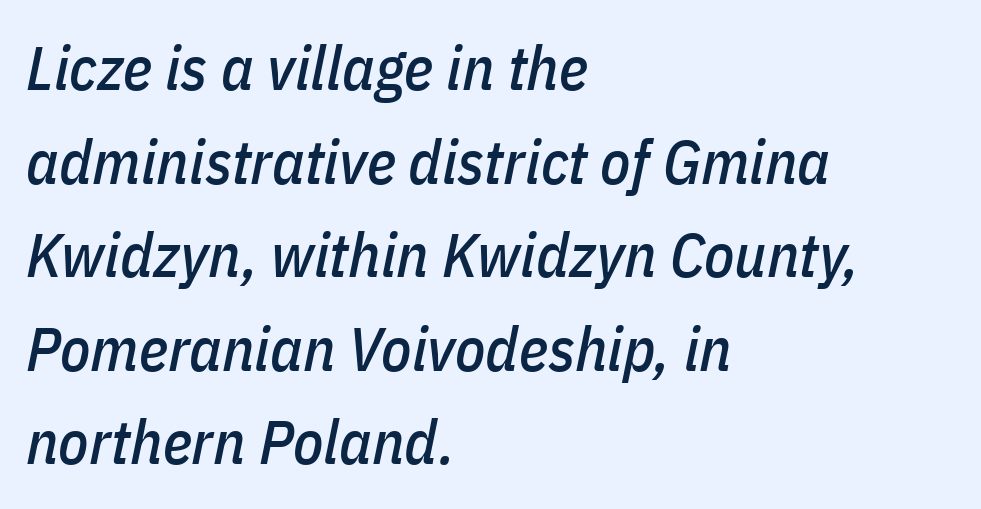
The image shows 62 px condensed type, italic (leaning right); set left-aligned, normal line spacing (1.51x), normal letter spacing, not underlined; low stroke contrast and a medium x-height.
